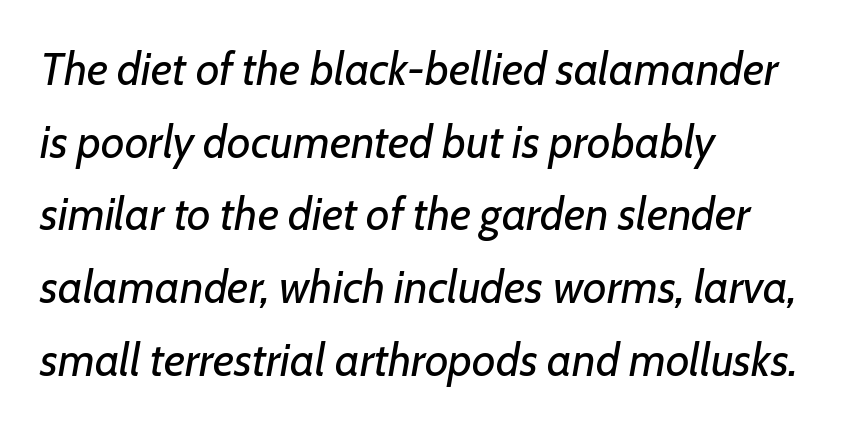
{"italic": "yes", "lean": "right", "slant_degrees": 7, "bold": "no", "weight": "regular", "width": "normal", "stroke_contrast": "low", "x_height": "medium", "monospaced": "no", "underline": "no", "align": "left", "line_spacing": "normal", "line_spacing_ratio": 1.58, "letter_spacing": "normal", "letter_spacing_em": 0.0, "glyph_px": 46}
